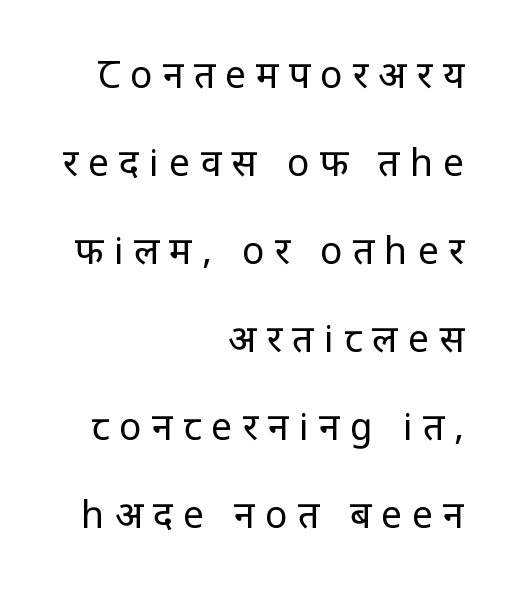
The image shows 37 px regular-weight, condensed sans-serif type, upright; set right-aligned, loose line spacing (2.38x), unusually wide letter spacing (+0.28 em), not underlined; low stroke contrast and a large x-height.
